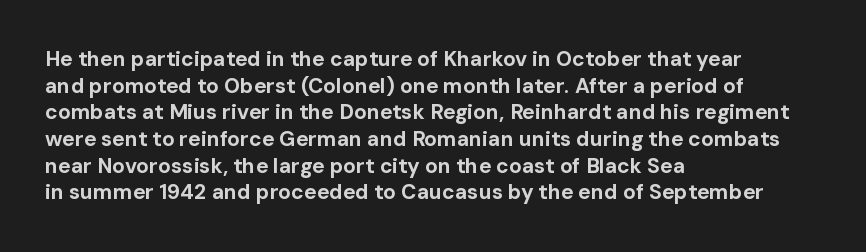
Q: Is the text bold? A: Yes.
Q: Is the text italic (slanted)? A: No, it is upright.
Q: Is the text underlined? A: No.
Q: How is the paragraph aligned? A: Left-aligned.
Q: Is the spacing between letters normal or unusually wide? A: Normal.
Q: Is the spacing between lines tight, normal or loose? A: Normal.
